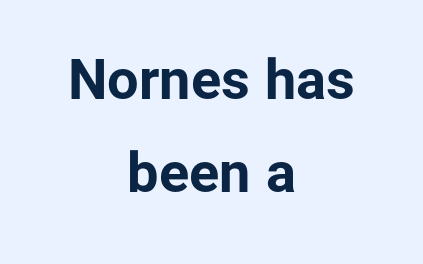
{"serif": "no", "italic": "no", "bold": "yes", "weight": "bold", "width": "normal", "stroke_contrast": "low", "x_height": "medium", "monospaced": "no", "underline": "no", "align": "center", "line_spacing": "normal", "line_spacing_ratio": 1.66, "letter_spacing": "normal", "letter_spacing_em": 0.0, "glyph_px": 56}
